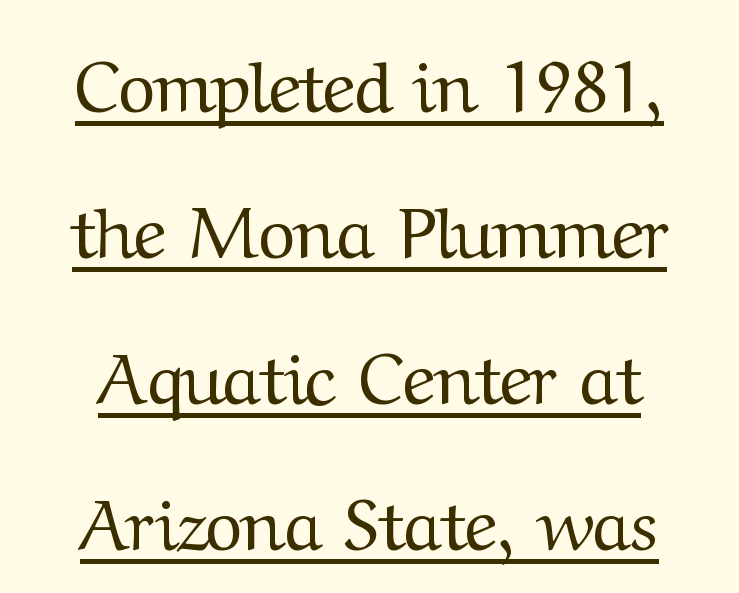
Leading is clearly above the norm, producing a sparse column. Proportional: the letters do not fall into vertical columns. Between one letter and the next there's only the usual sliver of space. This rendering uses center alignment, leaving both contours irregular but symmetric. Decoration check: the copy is underlined.
